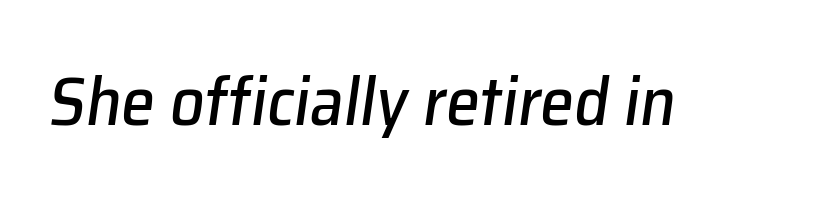
The image shows 68 px text type, italic (leaning right); set normal letter spacing, not underlined; low stroke contrast and a medium x-height.
